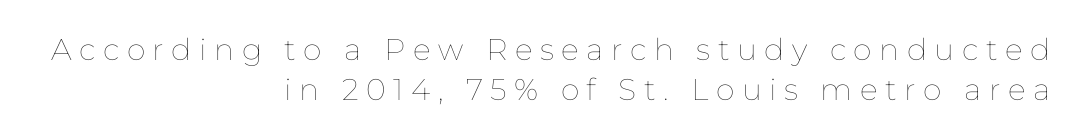
The image shows 30 px thin type, upright; set right-aligned, normal line spacing (1.34x), unusually wide letter spacing (+0.25 em), not underlined; low stroke contrast and a medium x-height.
